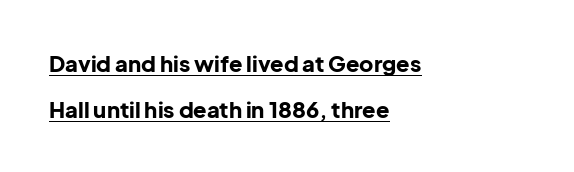
The image shows 22 px bold type, upright; set left-aligned, loose line spacing (2.09x), normal letter spacing, underlined.
